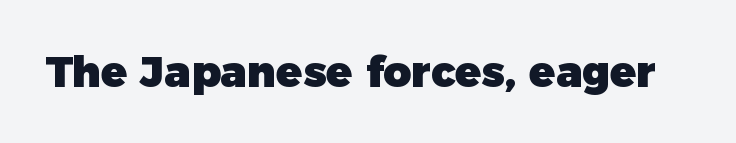
Set as a true bold cut, around the 700 mark. This rendering leaves character spacing at its baseline value. Serifs: no, the terminals of the letterforms are clean. Underlining? Definitely not there.
